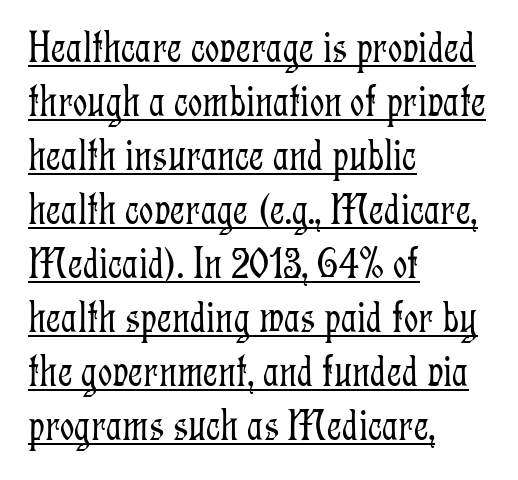
The image shows 45 px light, condensed serif type, upright; set left-aligned, line spacing 1.2x, normal letter spacing, underlined; low stroke contrast and a medium x-height.
